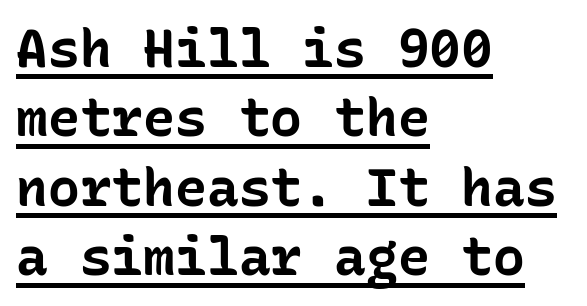
Q: Is the text bold? A: Yes.
Q: Is the text italic (slanted)? A: No, it is upright.
Q: Is the typeface a serif or a sans-serif typeface? A: Sans-serif.
Q: Is the text underlined? A: Yes.
Q: How is the paragraph aligned? A: Left-aligned.
Q: Is the spacing between letters normal or unusually wide? A: Normal.
Q: Is the spacing between lines tight, normal or loose? A: Normal.
Q: Width (condensed, normal, or wide)? A: Normal.
Q: Stroke contrast? A: Low.
Q: x-height? A: Medium.
Q: Monospaced? A: Yes.
